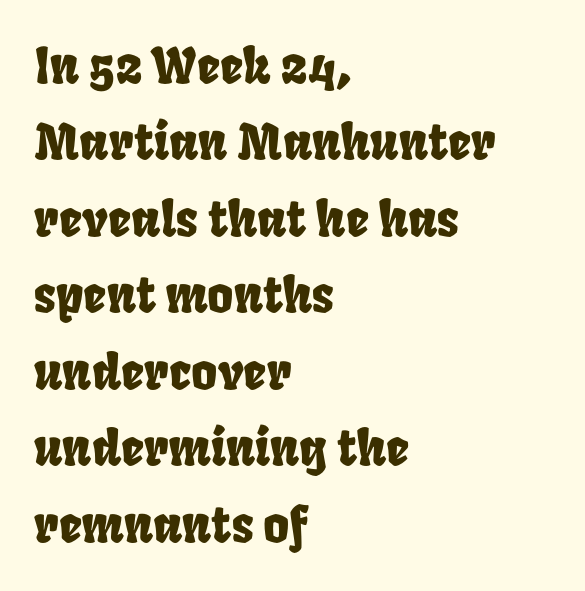
A student would call this left alignment; a typographer would say flush left, rag right. Glance below the letters and you will spot only blank space. How are the letters spaced? Ordinarily, with no added tracking. Reading down the column, the eye jumps a familiar distance to each next line. This sample has the flowing, uneven cadence of proportional lettering.
